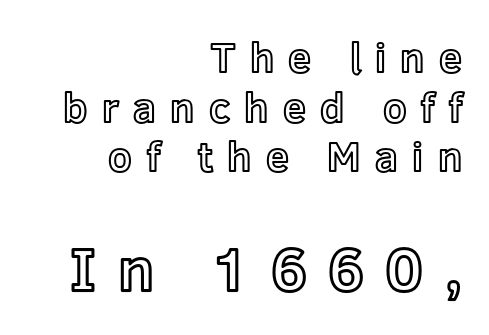
{"italic": "no", "width": "normal", "x_height": "medium", "monospaced": "no", "underline": "no", "align": "right", "line_spacing_ratio": 1.21, "letter_spacing": "wide", "letter_spacing_em": 0.35, "larger_block": "second", "size_ratio": 1.49, "glyph_px": 61}
